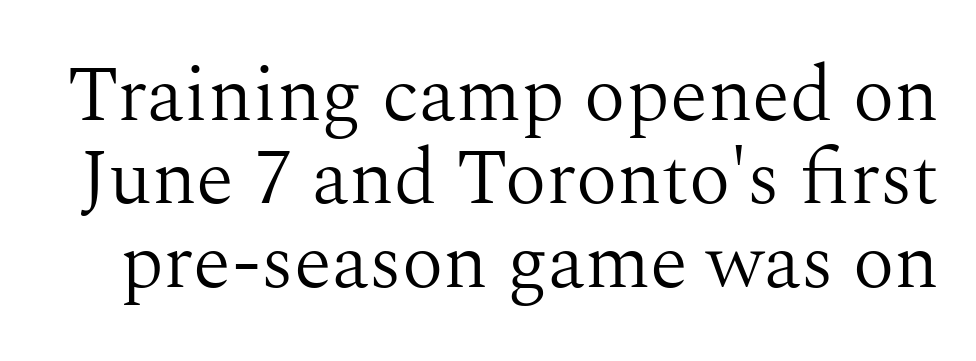
Are there feet on the stems? There are — it's a serif. Baseline-to-baseline distance is barely more than the letter height. Here the designer chose a conventional face with non-uniform glyph widths. This rendering leaves character spacing at its baseline value.
